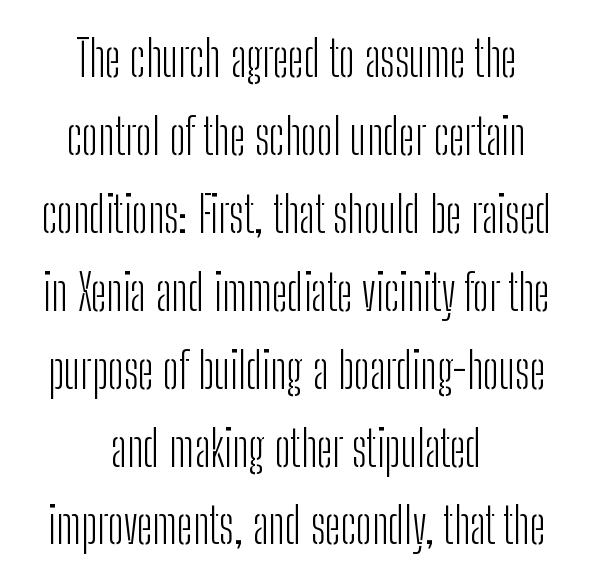
The image shows 49 px light, condensed sans-serif type, upright; set centered, normal line spacing (1.59x), normal letter spacing, not underlined; low stroke contrast and a medium x-height.
